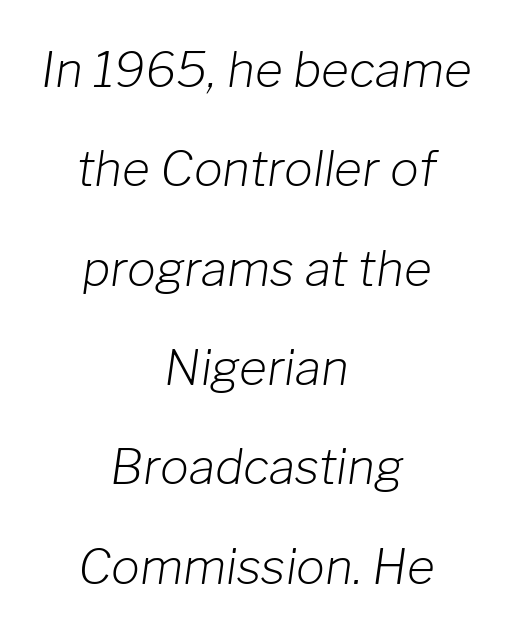
Q: Is the text bold? A: No.
Q: Is the text italic (slanted)? A: Yes, it leans right by about 8 degrees.
Q: Is the text underlined? A: No.
Q: How is the paragraph aligned? A: Centered.
Q: Is the spacing between letters normal or unusually wide? A: Normal.
Q: Is the spacing between lines tight, normal or loose? A: Loose.
Q: Width (condensed, normal, or wide)? A: Normal.
Q: Stroke contrast? A: Low.
Q: x-height? A: Medium.
Q: Monospaced? A: No.
